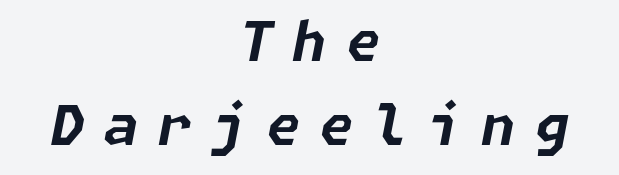
{"italic": "yes", "lean": "right", "slant_degrees": 11, "bold": "yes", "weight": "bold", "width": "normal", "stroke_contrast": "low", "x_height": "medium", "underline": "no", "align": "center", "line_spacing": "normal", "line_spacing_ratio": 1.53, "letter_spacing": "wide", "letter_spacing_em": 0.36, "glyph_px": 55}
